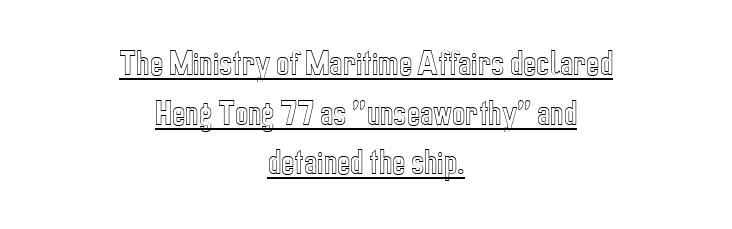
{"italic": "no", "width": "condensed", "x_height": "medium", "monospaced": "no", "underline": "yes", "align": "center", "line_spacing_ratio": 1.77, "letter_spacing": "normal", "letter_spacing_em": 0.0, "glyph_px": 28}
